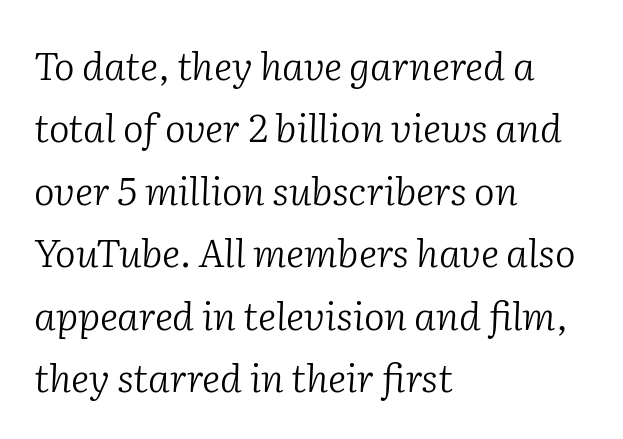
Q: Is the text bold? A: No.
Q: Is the text italic (slanted)? A: Yes, it leans right by about 2 degrees.
Q: Is the typeface a serif or a sans-serif typeface? A: Serif.
Q: Is the text underlined? A: No.
Q: How is the paragraph aligned? A: Left-aligned.
Q: Is the spacing between letters normal or unusually wide? A: Normal.
Q: Is the spacing between lines tight, normal or loose? A: Normal.
Q: Width (condensed, normal, or wide)? A: Normal.
Q: Stroke contrast? A: Low.
Q: x-height? A: Medium.
Q: Monospaced? A: No.
